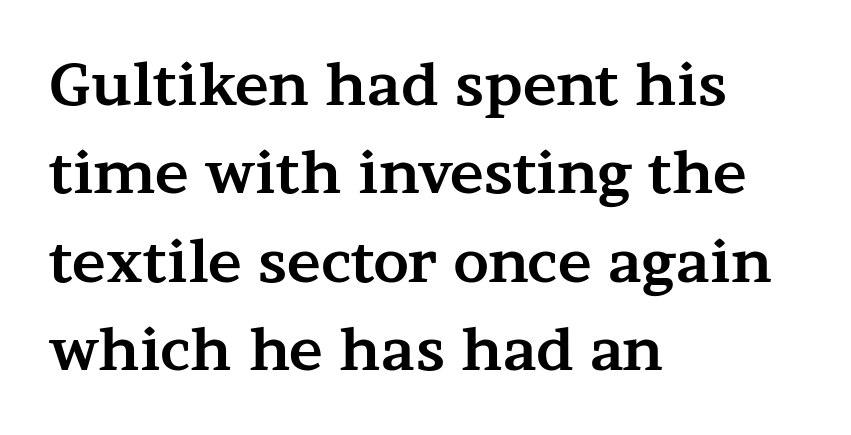
Q: Is the text bold? A: Yes.
Q: Is the text italic (slanted)? A: No, it is upright.
Q: Is the typeface a serif or a sans-serif typeface? A: Serif.
Q: Is the text underlined? A: No.
Q: How is the paragraph aligned? A: Left-aligned.
Q: Is the spacing between letters normal or unusually wide? A: Normal.
Q: Is the spacing between lines tight, normal or loose? A: Normal.
Q: Width (condensed, normal, or wide)? A: Wide.
Q: Stroke contrast? A: Medium.
Q: x-height? A: Medium.
Q: Monospaced? A: No.
